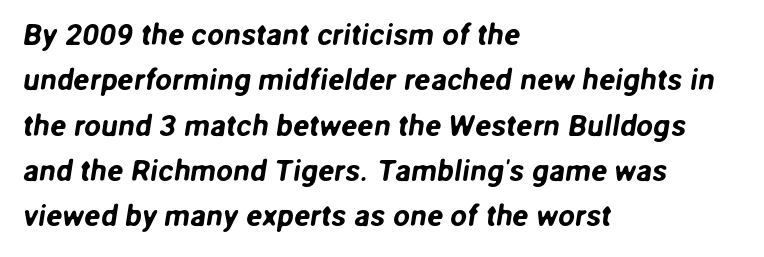
{"serif": "no", "width": "normal", "stroke_contrast": "low", "x_height": "medium", "monospaced": "no", "underline": "no", "align": "left", "line_spacing": "normal", "line_spacing_ratio": 1.51, "letter_spacing": "normal", "letter_spacing_em": 0.0, "glyph_px": 30}
